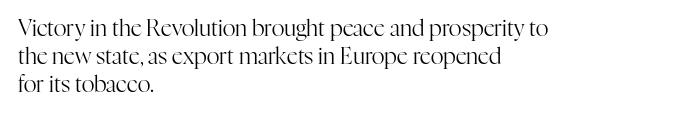
Normally led — the rows are evenly, conventionally spaced. Underlining? Definitely not there. The axis of the letterforms is exactly vertical. The passage is arranged the way most books set body copy — flush left. Default kerning and tracking; the words read as compact shapes.
